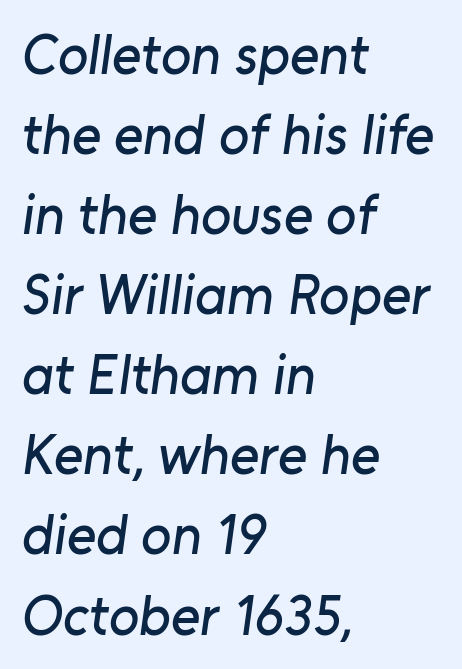
Looks like regular typesetting: each glyph gets only the width it needs. Is this a sans? Yes — the strokes have no serifs. If you drew a ruler down the left edge, every line would touch it. Normally led — the rows are evenly, conventionally spaced. Observe the ordinary spacing: letters are neighbours, not strangers.
